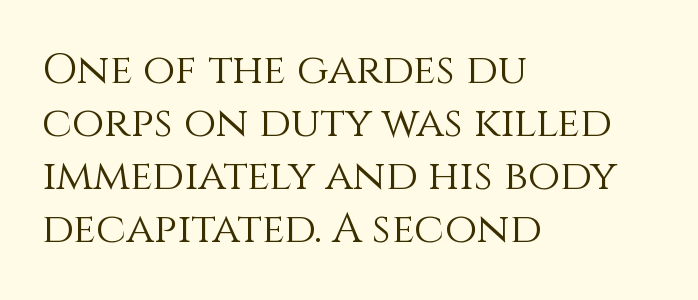
Q: Is the text bold? A: No.
Q: Is the text italic (slanted)? A: No, it is upright.
Q: Is the text underlined? A: No.
Q: How is the paragraph aligned? A: Left-aligned.
Q: Is the spacing between letters normal or unusually wide? A: Normal.
Q: Is the spacing between lines tight, normal or loose? A: Normal.
Q: Width (condensed, normal, or wide)? A: Normal.
Q: x-height? A: Large.
Q: Monospaced? A: No.
